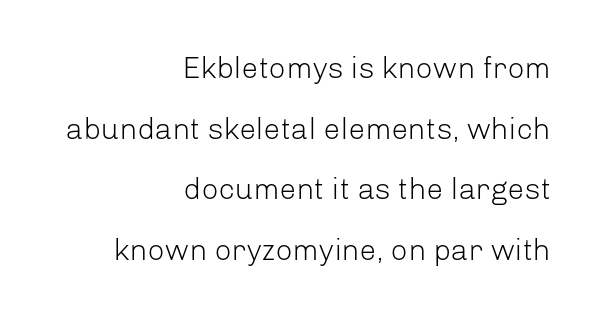
The image shows 30 px light sans-serif type, upright; set right-aligned, loose line spacing (2.02x), normal letter spacing, not underlined; low stroke contrast and a medium x-height.
